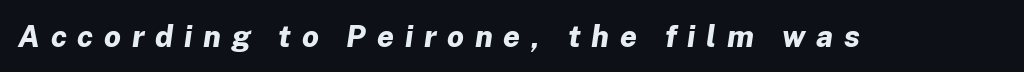
Q: Is the text bold? A: Yes.
Q: Is the text italic (slanted)? A: Yes, it leans right by about 8 degrees.
Q: Is the text underlined? A: No.
Q: Is the spacing between letters normal or unusually wide? A: Unusually wide.
Q: Width (condensed, normal, or wide)? A: Normal.
Q: Stroke contrast? A: Low.
Q: x-height? A: Medium.
Q: Monospaced? A: No.
